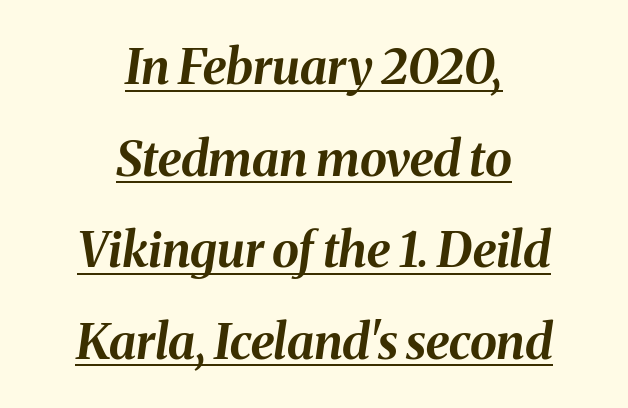
Typeset on center — no edge is straight. The letters are slanted; this is an italic face. You could call the tracking neutral — neither tight nor loose. The rendered words wear a rule along their underside. Do the characters align in a grid? No, the font is proportional. Is the type bold? Yes — the strokes are clearly thick and heavy.
